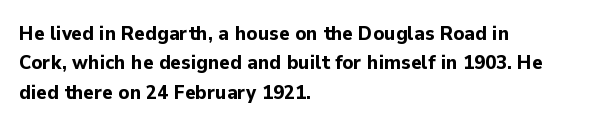
{"italic": "no", "bold": "yes", "underline": "no", "align": "left", "line_spacing": "normal", "line_spacing_ratio": 1.47, "letter_spacing": "normal", "letter_spacing_em": 0.0, "glyph_px": 20}
